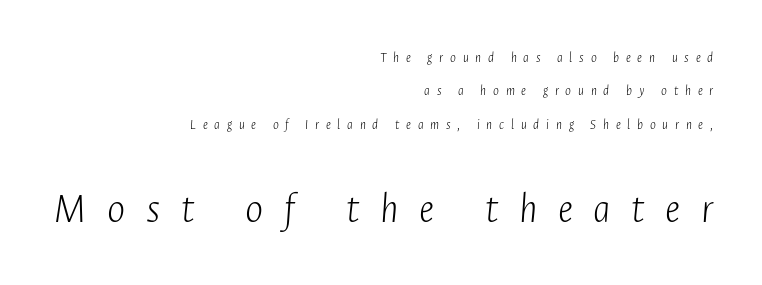
Block two is the big one; block one sits smaller above it. The face looks like a standard text weight, possibly lighter. An italicized treatment has been applied to the whole sample. A typesetter would call this proportional, since set widths differ per character. Each row of text sits above clean, open space.
